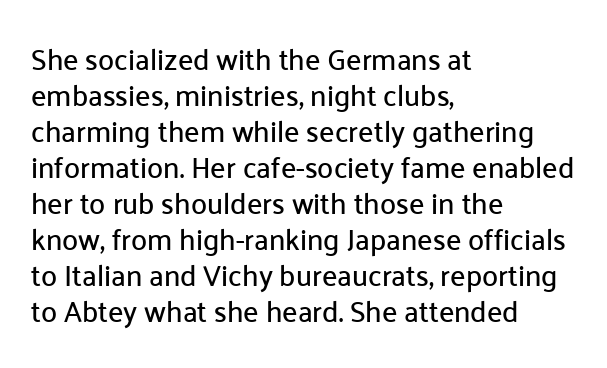
The image shows 29 px sans-serif type, upright; set left-aligned, line spacing 1.24x, normal letter spacing, not underlined; low stroke contrast and a medium x-height.
